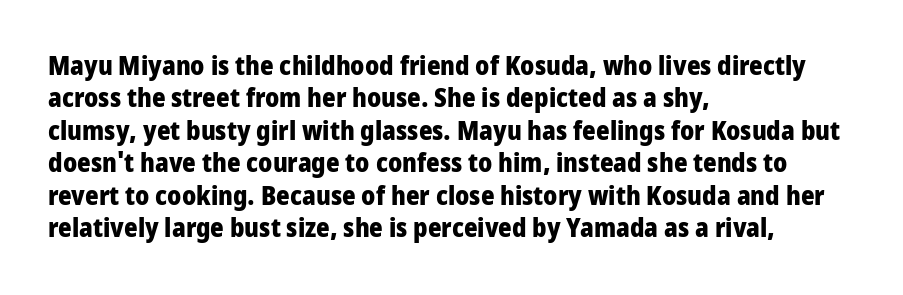
The image shows 26 px bold type, upright; set left-aligned, normal line spacing (1.25x), normal letter spacing, not underlined.
